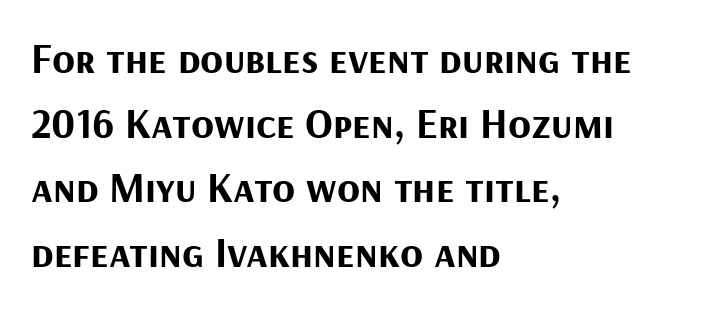
The image shows 42 px bold sans-serif type, upright; set left-aligned, normal line spacing (1.54x), normal letter spacing, not underlined; medium stroke contrast and a medium x-height.
